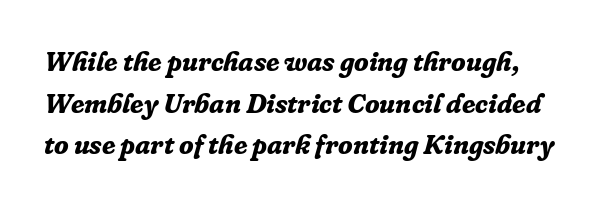
Q: Is the text bold? A: Yes.
Q: Is the text italic (slanted)? A: Yes, it leans right by about 16 degrees.
Q: Is the text underlined? A: No.
Q: Is the spacing between letters normal or unusually wide? A: Normal.
Q: Is the spacing between lines tight, normal or loose? A: Normal.
